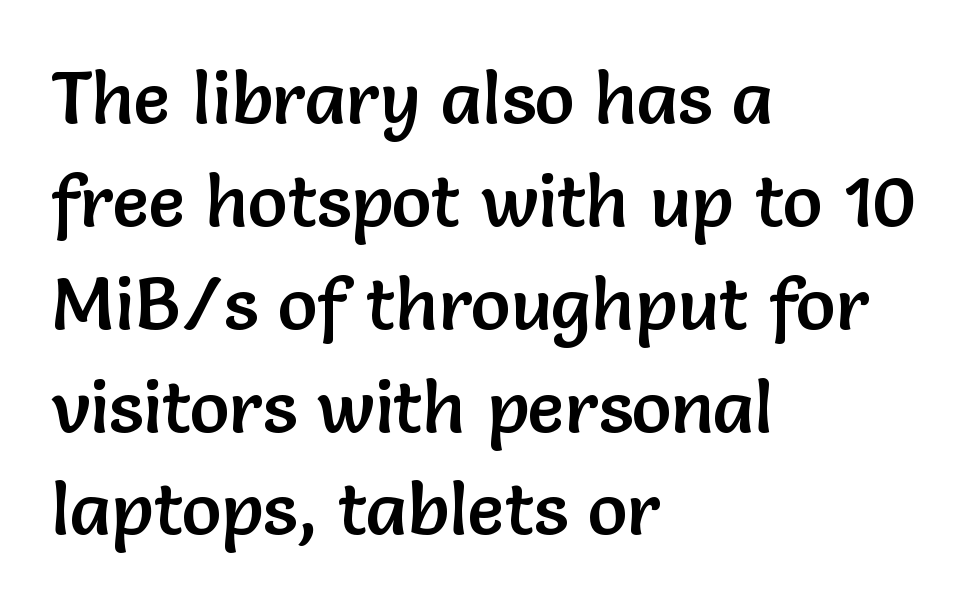
{"serif": "no", "italic": "no", "width": "normal", "stroke_contrast": "low", "x_height": "medium", "monospaced": "no", "underline": "no", "align": "left", "line_spacing": "normal", "line_spacing_ratio": 1.39, "letter_spacing": "normal", "letter_spacing_em": 0.0, "glyph_px": 74}
